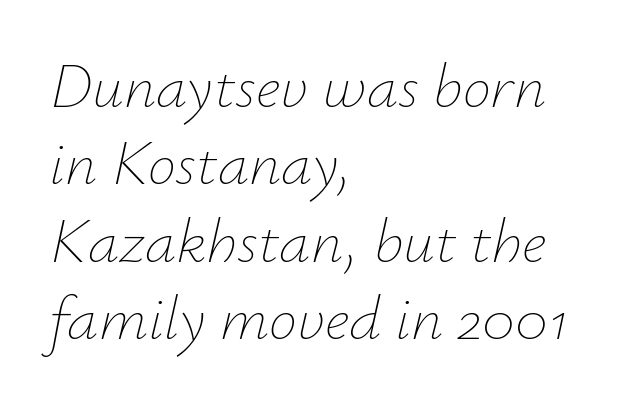
The image shows 63 px thin type, italic (leaning right); set left-aligned, line spacing 1.23x, normal letter spacing, not underlined; low stroke contrast and a small x-height.
